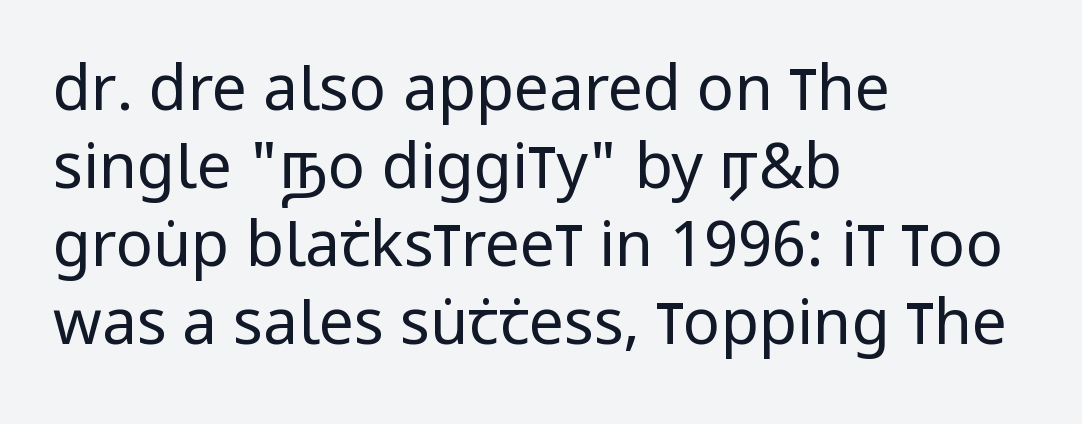
If you drew a ruler down the left edge, every line would touch it. Is the letter spacing exaggerated? No — it looks like the ordinary default. Rule under the text: the space is simply empty. The weight would be labelled regular, book, light, or lighter still. Rendered with straight, roman letterforms.
